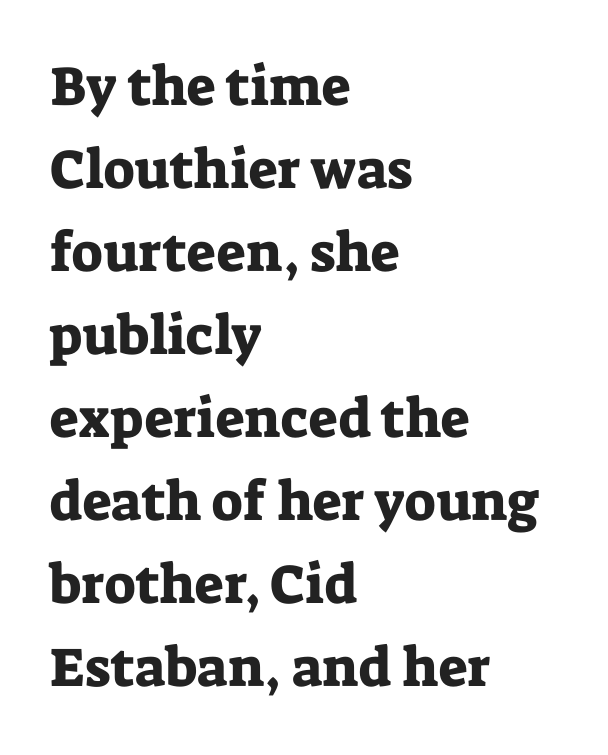
Leading matches the norm, producing a regular column. Layout note: lines flush left. Type without underlining. A typesetter would call this zero additional tracking. Looks like regular typesetting: each glyph gets only the width it needs.
